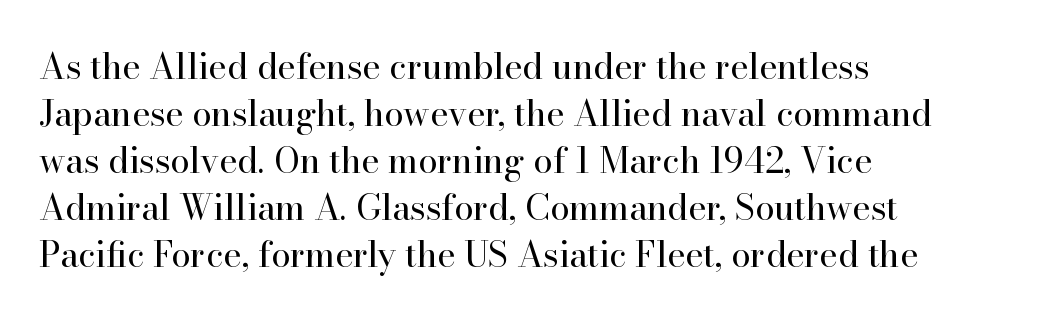
You could not count columns in this text — the font is proportionally spaced. The baseline area is clear. Vertical stems look standard width or narrower in stroke. The face used here is seriffed, in the tradition of book romans.
